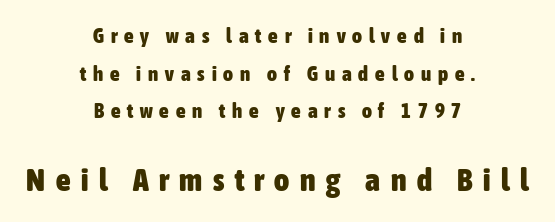
Nothing sits at the stroke ends, so this counts as sans-serif. Stroke thickness is high; the sample reads as a true bold. These lines stack symmetrically, like a column narrowing and widening about its center. Note: smaller setting up top, larger setting below. Does the lettering tilt? It doesn't — this is upright.
